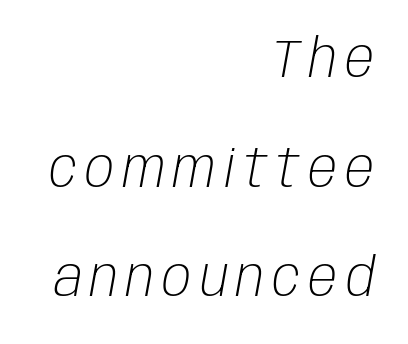
Line endings align vertically; line beginnings do not. The axis of the letterforms is tilted away from vertical. Weight: in the light-to-regular range. Looks like regular typesetting: each glyph gets only the width it needs.
